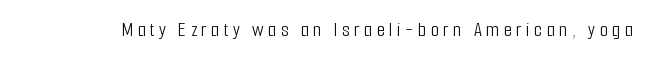
Stroke thickness stays within the range of a standard reading face or lighter. Quick note: underline off. In terms of posture, this sample is upright. In terms of letterspacing, this is a distinctly airy, spread setting.
